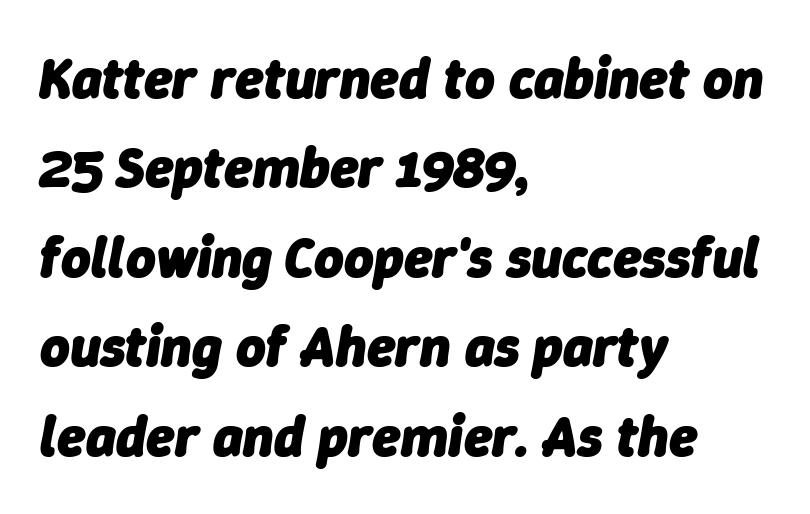
{"italic": "yes", "lean": "right", "slant_degrees": 9, "bold": "yes", "weight": "heavy", "width": "normal", "stroke_contrast": "low", "x_height": "medium", "monospaced": "no", "underline": "no", "align": "left", "line_spacing": "normal", "line_spacing_ratio": 1.57, "letter_spacing": "normal", "letter_spacing_em": 0.0, "glyph_px": 57}
